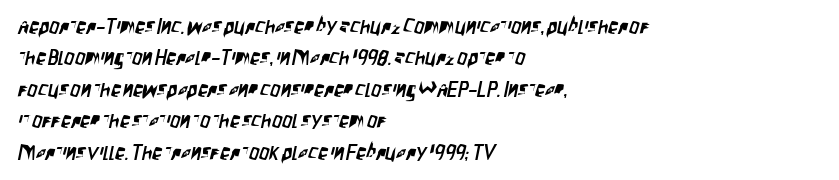
This sample keeps an unexceptional amount of space between lines. The type is set solid horizontally, with unmodified tracking. A clean baseline with only descenders dipping below it. All the whitespace from short lines collects on the right.
